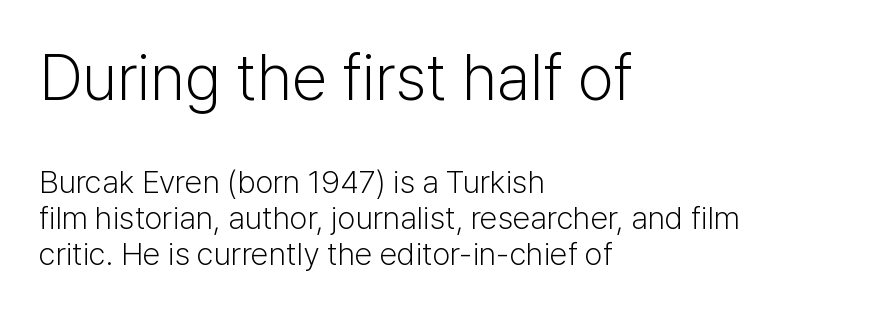
The image shows 64 px light sans-serif type, upright; set left-aligned, tight line spacing (1.12x), normal letter spacing, not underlined; the first (top) block is 2.0x larger; low stroke contrast and a medium x-height.
